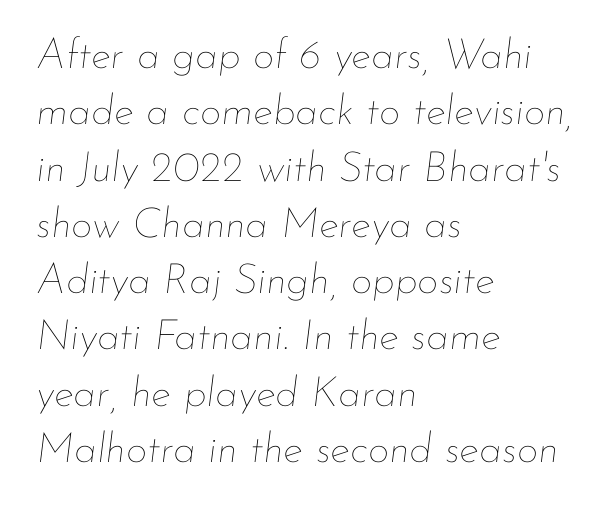
{"italic": "yes", "lean": "right", "slant_degrees": 7, "bold": "no", "weight": "thin", "width": "normal", "stroke_contrast": "low", "x_height": "small", "monospaced": "no", "underline": "no", "align": "left", "line_spacing": "normal", "line_spacing_ratio": 1.34, "letter_spacing": "normal", "letter_spacing_em": 0.0, "glyph_px": 42}
